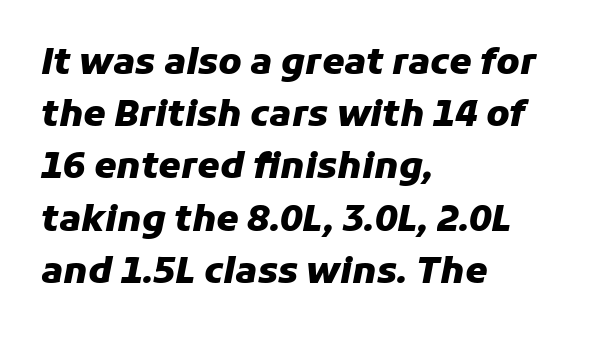
Q: Is the text bold? A: Yes.
Q: Is the text italic (slanted)? A: Yes, it leans right by about 11 degrees.
Q: Is the text underlined? A: No.
Q: How is the paragraph aligned? A: Left-aligned.
Q: Is the spacing between letters normal or unusually wide? A: Normal.
Q: Is the spacing between lines tight, normal or loose? A: Normal.
Q: Width (condensed, normal, or wide)? A: Normal.
Q: Stroke contrast? A: Low.
Q: x-height? A: Medium.
Q: Monospaced? A: No.
